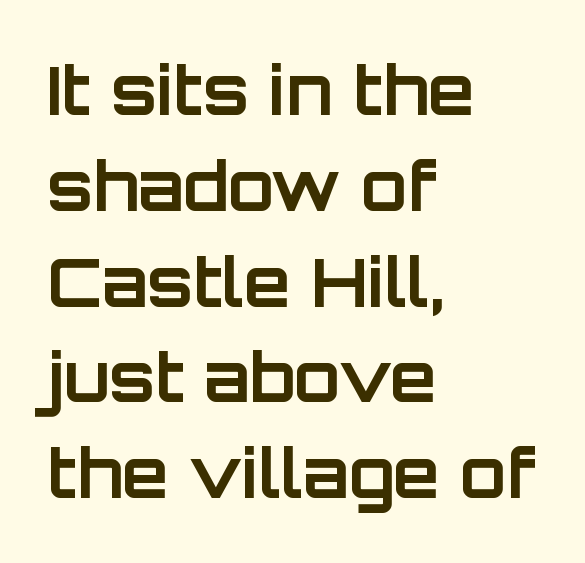
Q: Is the text bold? A: Yes.
Q: Is the text italic (slanted)? A: No, it is upright.
Q: Is the typeface a serif or a sans-serif typeface? A: Sans-serif.
Q: Is the text underlined? A: No.
Q: How is the paragraph aligned? A: Left-aligned.
Q: Is the spacing between letters normal or unusually wide? A: Normal.
Q: Is the spacing between lines tight, normal or loose? A: Normal.
Q: Width (condensed, normal, or wide)? A: Normal.
Q: Stroke contrast? A: Low.
Q: x-height? A: Large.
Q: Monospaced? A: No.
